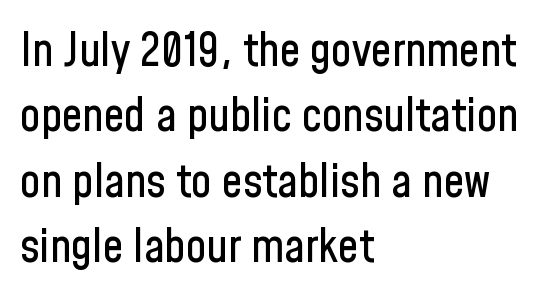
{"serif": "no", "italic": "no", "width": "condensed", "stroke_contrast": "low", "x_height": "medium", "monospaced": "no", "underline": "no", "align": "left", "line_spacing": "normal", "line_spacing_ratio": 1.42, "letter_spacing": "normal", "letter_spacing_em": 0.0, "glyph_px": 46}
